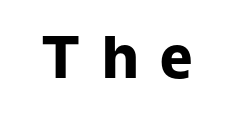
Characters follow at a spacing far wider than the type designer built in. The passage shown is typeset with a sans-serif family. Any mark beneath the type? The region is blank. These lines are rendered in a variable-pitch font. A typesetter would mark this as roman, not italic.
